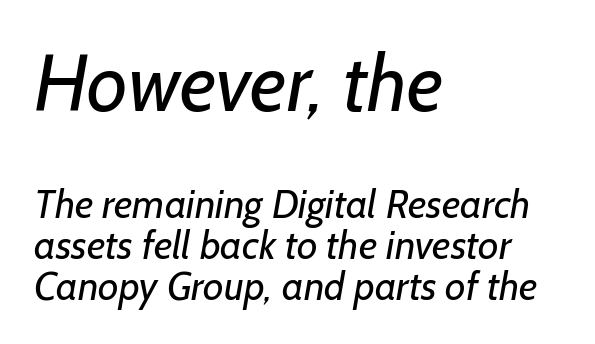
The image shows 79 px regular-weight sans-serif type; set left-aligned, tight line spacing (1.03x), normal letter spacing, not underlined; the first (top) block is 1.98x larger; low stroke contrast and a medium x-height.
